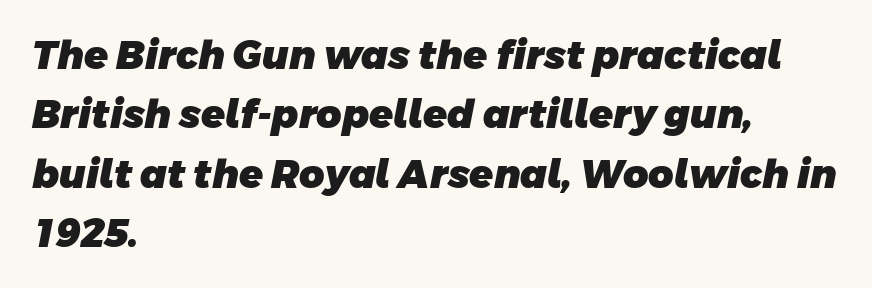
The image shows 39 px heavy sans-serif type; set left-aligned, normal line spacing (1.52x), normal letter spacing, not underlined; low stroke contrast and a large x-height.
